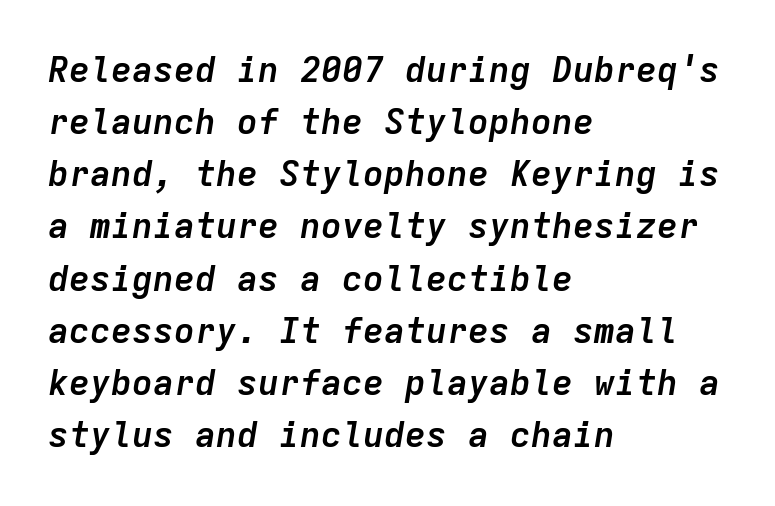
The line texture is even and compact thanks to regular tracking. Every character here occupies the same horizontal width, giving the sample a typewriter-like rhythm. Honestly, the row spacing looks completely unremarkable. Lines of text with bare space underneath. A classic flush-left, rag-right setting is used for this passage.
